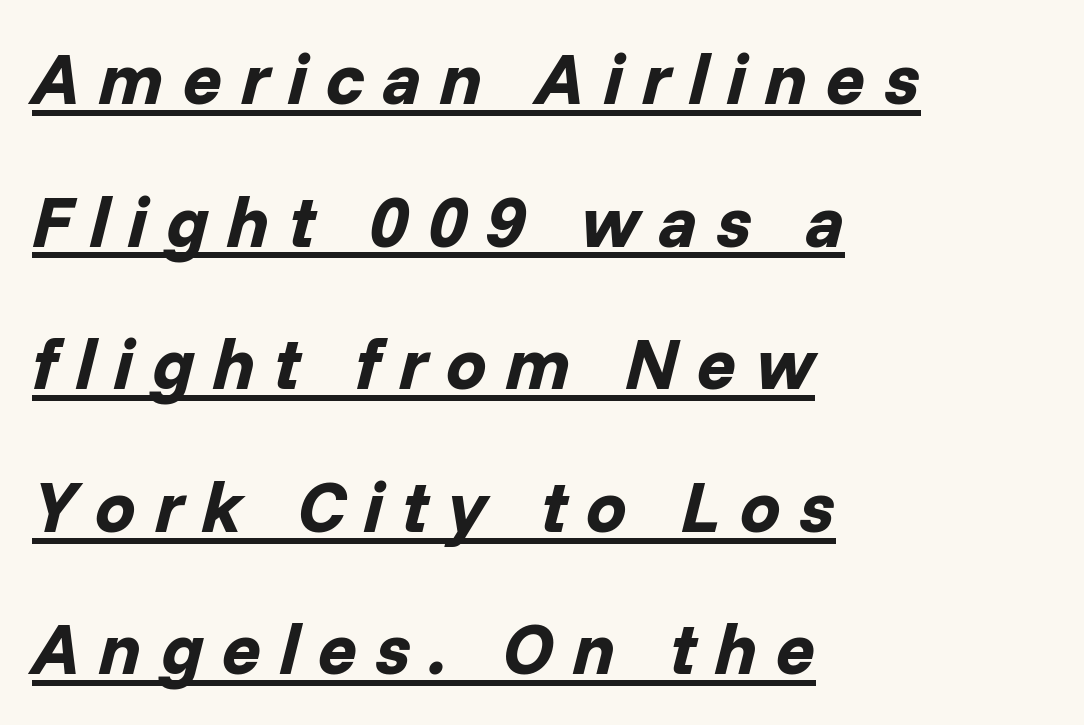
Letter spacing: wide. A classic flush-left, rag-right setting is used for this passage. The lettering tilts uniformly, giving the passage an italic look. The rendering uses a large line-height, opening up the rows.
